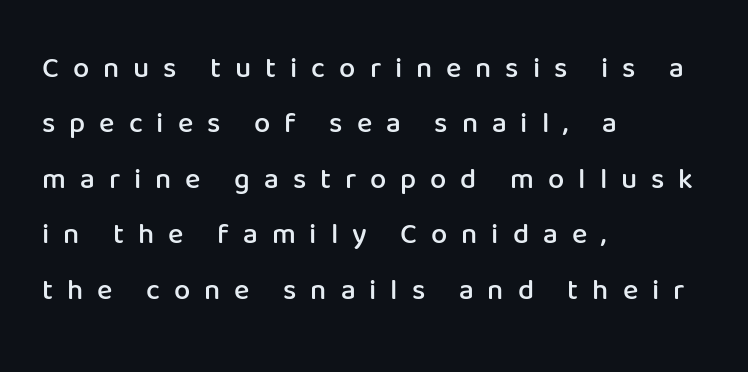
Q: Is the text bold? A: Semi-bold.
Q: Is the text italic (slanted)? A: No, it is upright.
Q: Is the typeface a serif or a sans-serif typeface? A: Sans-serif.
Q: Is the text underlined? A: No.
Q: How is the paragraph aligned? A: Left-aligned.
Q: Is the spacing between letters normal or unusually wide? A: Unusually wide.
Q: Is the spacing between lines tight, normal or loose? A: Loose.
Q: Width (condensed, normal, or wide)? A: Normal.
Q: Stroke contrast? A: Low.
Q: x-height? A: Medium.
Q: Monospaced? A: No.
